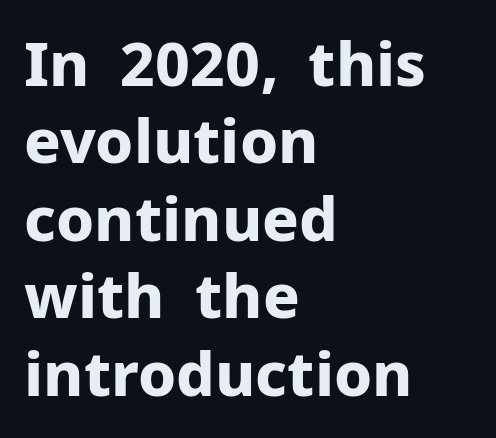
{"serif": "no", "italic": "no", "bold": "yes", "weight": "bold", "width": "normal", "stroke_contrast": "low", "x_height": "medium", "monospaced": "no", "underline": "no", "align": "left", "line_spacing": "normal", "line_spacing_ratio": 1.27, "letter_spacing": "normal", "letter_spacing_em": 0.0, "glyph_px": 61}
